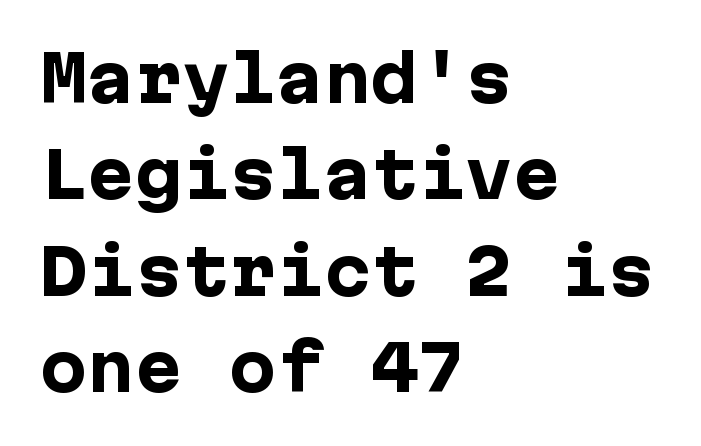
The image shows 63 px heavy sans-serif type, upright; set left-aligned, normal line spacing (1.53x), normal letter spacing, not underlined; low stroke contrast and a medium x-height.
